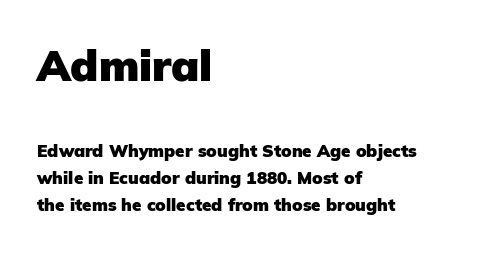
Grotesque or geometric, the face here clearly has no serifs. The initial chunk of copy outweighs the following chunk in type size. Plain, unruled lines of type. A typesetter would call this proportional, since set widths differ per character. No italicization has been applied; the sample stays upright.
